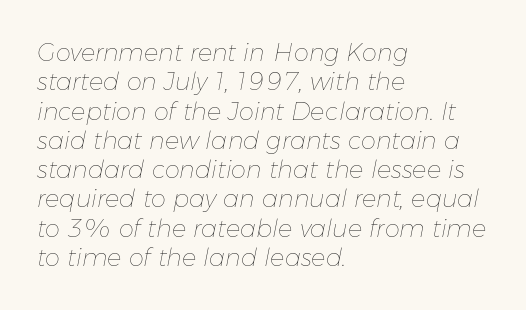
{"italic": "yes", "lean": "right", "slant_degrees": 11, "bold": "no", "underline": "no", "align": "left", "line_spacing_ratio": 1.22, "letter_spacing": "normal", "letter_spacing_em": 0.0, "glyph_px": 24}
